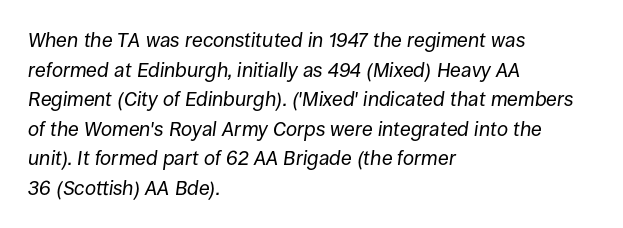
{"italic": "yes", "lean": "right", "slant_degrees": 8, "bold": "no", "underline": "no", "align": "left", "line_spacing": "normal", "line_spacing_ratio": 1.48, "letter_spacing": "normal", "letter_spacing_em": 0.0, "glyph_px": 20}
